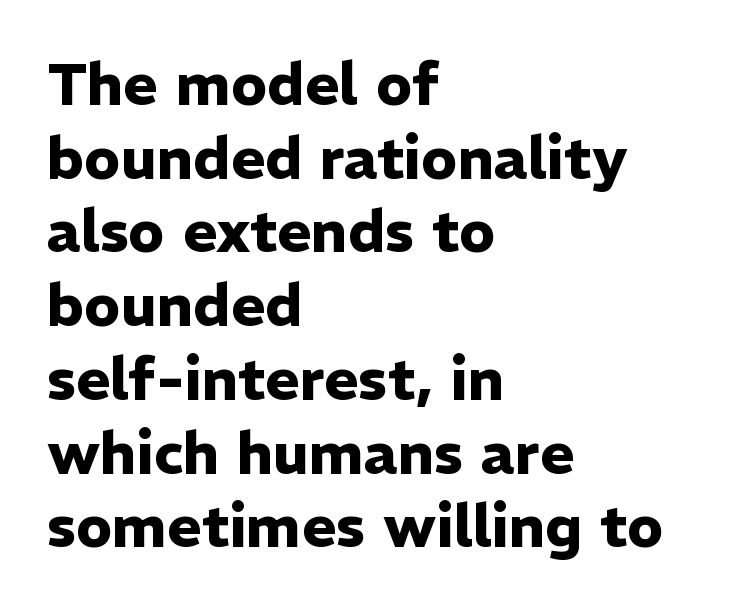
Q: Is the text bold? A: Yes.
Q: Is the text italic (slanted)? A: No, it is upright.
Q: Is the typeface a serif or a sans-serif typeface? A: Sans-serif.
Q: Is the text underlined? A: No.
Q: How is the paragraph aligned? A: Left-aligned.
Q: Is the spacing between letters normal or unusually wide? A: Normal.
Q: Is the spacing between lines tight, normal or loose? A: Normal.
Q: Width (condensed, normal, or wide)? A: Normal.
Q: Stroke contrast? A: Low.
Q: x-height? A: Medium.
Q: Monospaced? A: No.
